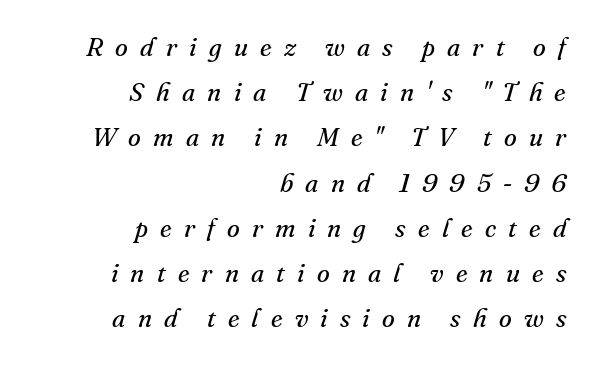
A quiet, ordinary-to-light weight characterises the typeface. An italicized treatment has been applied to the whole sample. No word sits above an underline. Compared with typical body copy, the letter spacing here is much looser. Short and long lines alike share a common ending point at right.
